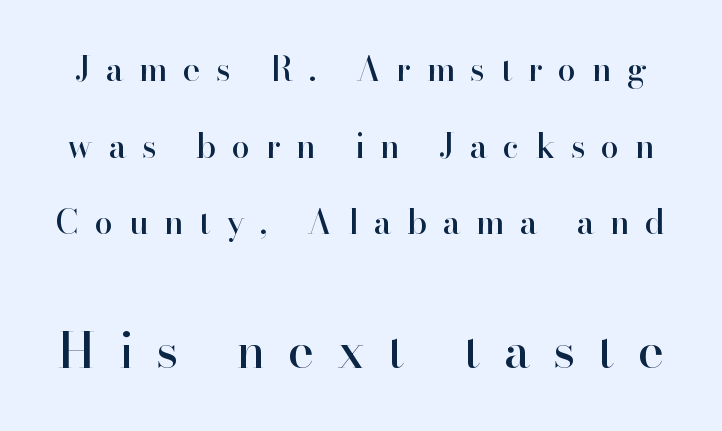
Q: Is the text italic (slanted)? A: No, it is upright.
Q: Is the typeface a serif or a sans-serif typeface? A: Serif.
Q: Is the text underlined? A: No.
Q: Is the spacing between letters normal or unusually wide? A: Unusually wide.
Q: Is the spacing between lines tight, normal or loose? A: Loose.
Q: Which block of text is set in a larger size, the first (top) or the second (bottom)? A: The second (bottom) one.
Q: Width (condensed, normal, or wide)? A: Normal.
Q: Stroke contrast? A: High.
Q: x-height? A: Small.
Q: Monospaced? A: No.
